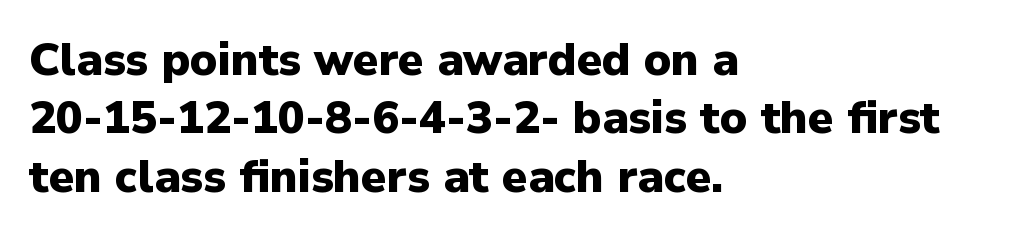
{"serif": "no", "italic": "no", "bold": "yes", "weight": "heavy", "width": "normal", "stroke_contrast": "low", "x_height": "medium", "monospaced": "no", "underline": "no", "align": "left", "line_spacing": "normal", "line_spacing_ratio": 1.3, "letter_spacing": "normal", "letter_spacing_em": 0.0, "glyph_px": 45}
